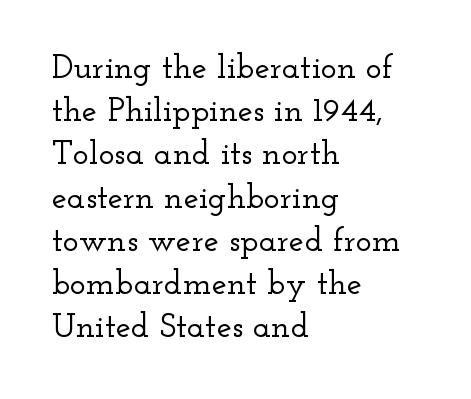
The image shows 34 px wide serif type, upright; set left-aligned, normal line spacing (1.27x), normal letter spacing, not underlined; low stroke contrast and a small x-height.
